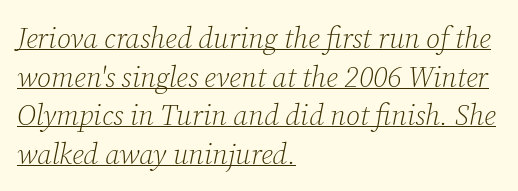
{"serif": "yes", "italic": "yes", "lean": "right", "slant_degrees": 12, "bold": "no", "weight": "light", "width": "normal", "stroke_contrast": "low", "x_height": "medium", "monospaced": "no", "underline": "yes", "align": "left", "line_spacing": "normal", "line_spacing_ratio": 1.33, "letter_spacing": "normal", "letter_spacing_em": 0.0, "glyph_px": 29}
